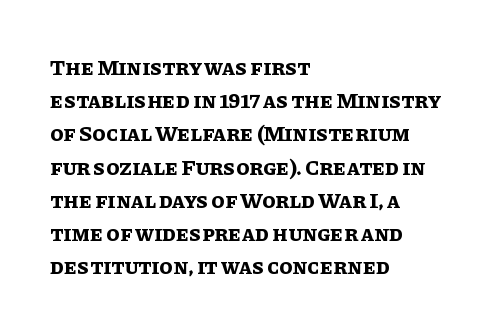
{"italic": "no", "bold": "yes", "underline": "no", "align": "left", "line_spacing": "normal", "line_spacing_ratio": 1.51, "letter_spacing": "normal", "letter_spacing_em": 0.0, "glyph_px": 22}
